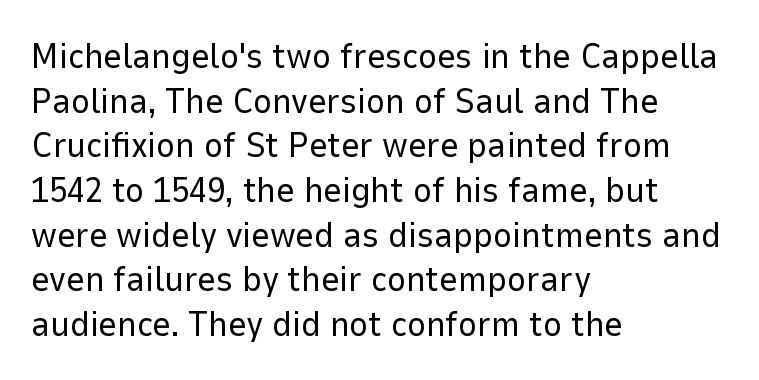
The image shows 36 px regular-weight sans-serif type, upright; set left-aligned, line spacing 1.24x, normal letter spacing, not underlined; low stroke contrast and a medium x-height.
